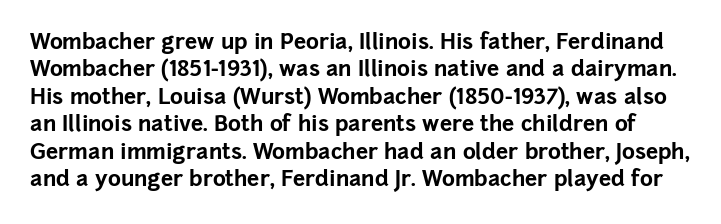
Heavy, bold letterforms. The line-height multiplier appears to be the usual default. Plain, unruled lines of type. Glyph-to-glyph distance matches everyday printed text. When letters stand straight like this, we call the style roman or upright.
